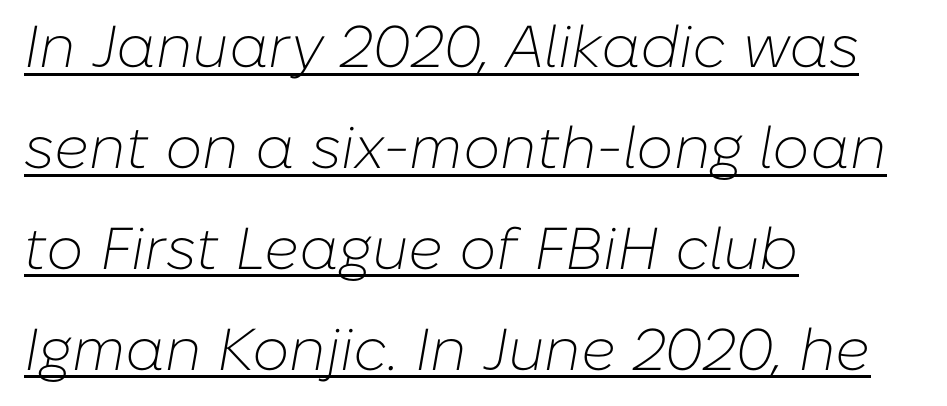
Does a line run under the words? Yes, clearly. These lines were composed using italics. Tracking here is standard; glyphs follow each other at the usual distance. Each letter keeps its own natural width here, so spacing adapts to shape. These lines stack with their left ends in a neat column.
